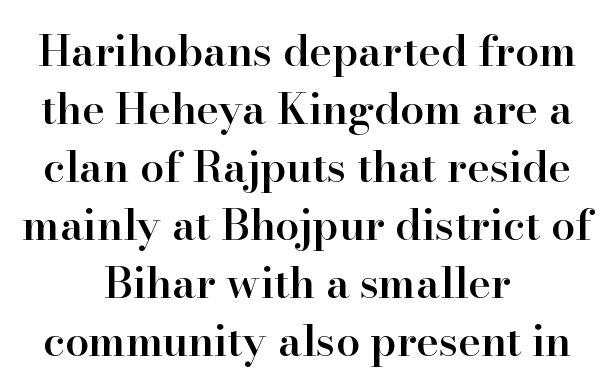
{"serif": "yes", "italic": "no", "bold": "semi", "weight": "semibold", "width": "normal", "stroke_contrast": "high", "x_height": "small", "monospaced": "no", "underline": "no", "align": "center", "line_spacing": "normal", "line_spacing_ratio": 1.35, "letter_spacing": "normal", "letter_spacing_em": 0.0, "glyph_px": 43}
